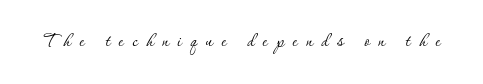
The image shows 24 px text type; set unusually wide letter spacing (+0.36 em), not underlined.
